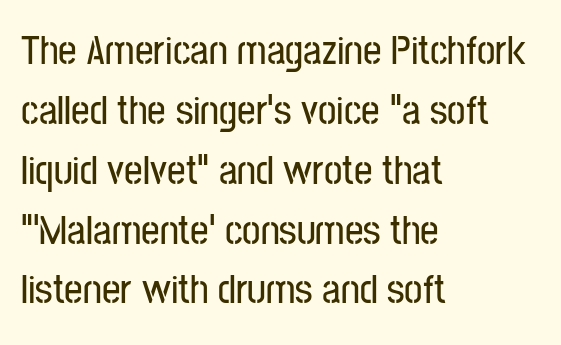
Honestly, the letter spacing is just normal — you wouldn't notice it. The foot of each line stays bare and open. The rendering uses natural spacing where letterforms have individual widths. This rendering employs a face without finishing strokes, i.e., a sans-serif. The type sits square on the baseline with zero lean.
